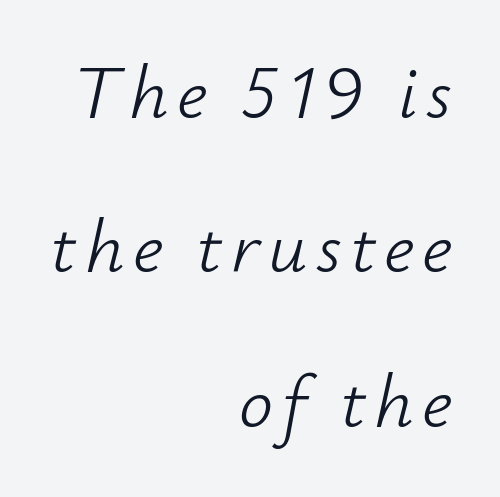
The image shows 76 px light type, italic (leaning right); set right-aligned, loose line spacing (2.03x), not underlined; low stroke contrast and a small x-height.
